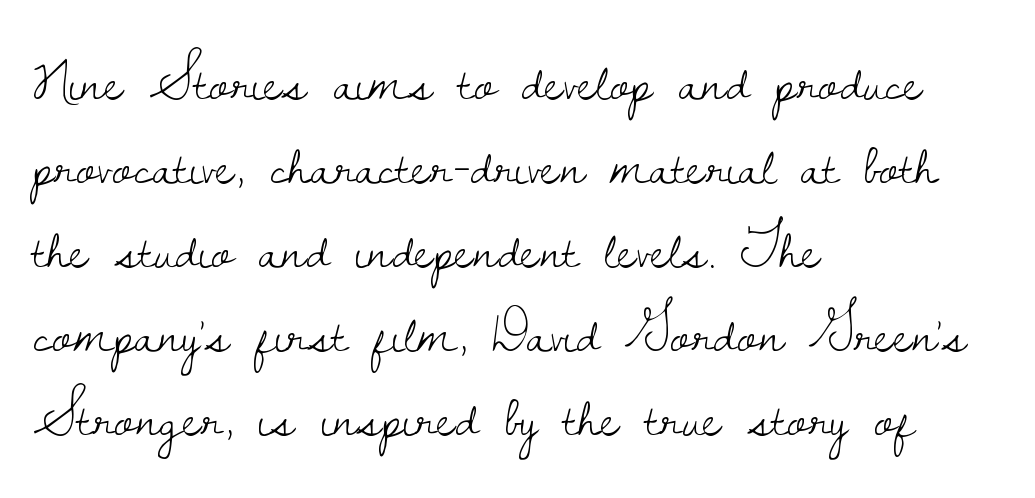
The image shows 58 px light serif type; set left-aligned, normal line spacing (1.45x), normal letter spacing, not underlined; low stroke contrast and a small x-height.
